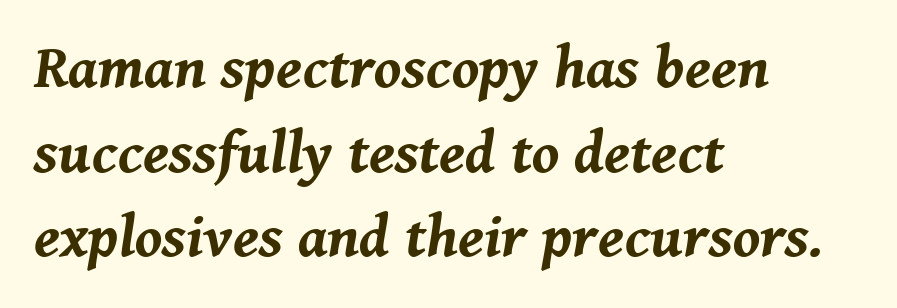
The image shows 60 px bold type, italic (leaning right); set left-aligned, normal line spacing (1.41x), normal letter spacing, not underlined; medium stroke contrast and a medium x-height.
